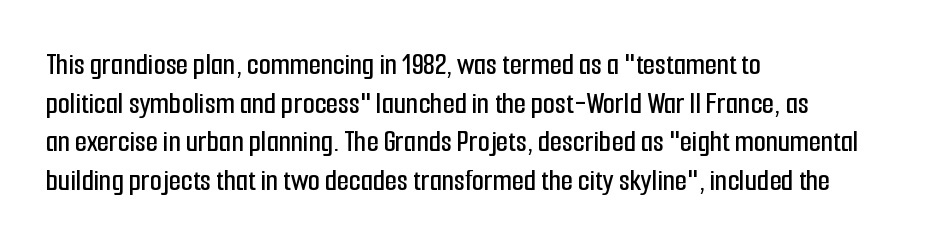
{"serif": "no", "italic": "no", "width": "condensed", "stroke_contrast": "low", "x_height": "medium", "monospaced": "no", "underline": "no", "align": "left", "line_spacing": "normal", "line_spacing_ratio": 1.25, "letter_spacing": "normal", "letter_spacing_em": 0.0, "glyph_px": 31}
